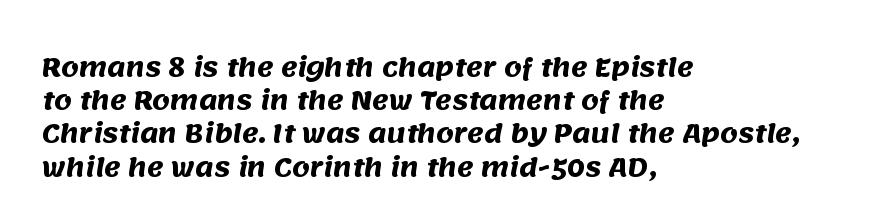
The image shows 25 px bold type; set left-aligned, normal line spacing (1.33x), normal letter spacing, not underlined.
